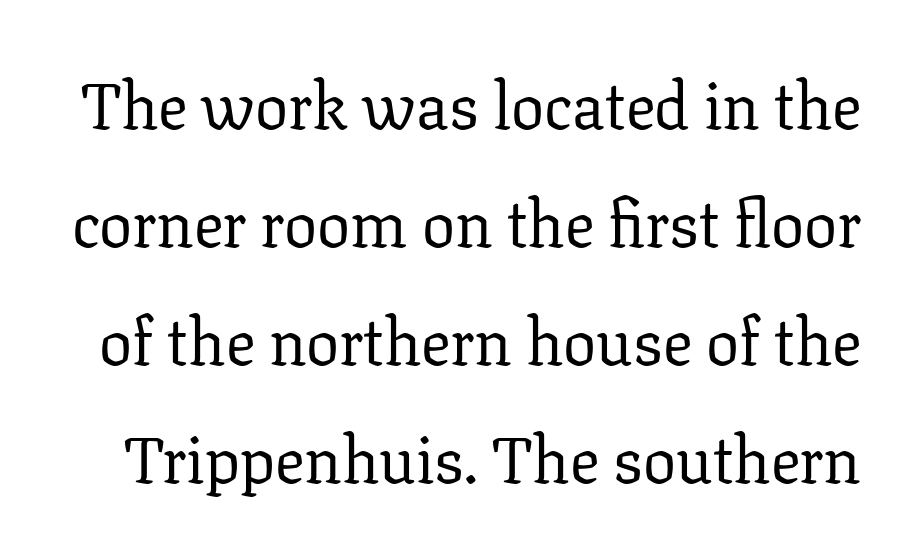
{"serif": "yes", "italic": "no", "bold": "no", "weight": "regular", "width": "normal", "stroke_contrast": "low", "x_height": "medium", "monospaced": "no", "underline": "no", "line_spacing_ratio": 1.79, "letter_spacing": "normal", "letter_spacing_em": 0.0, "glyph_px": 66}
